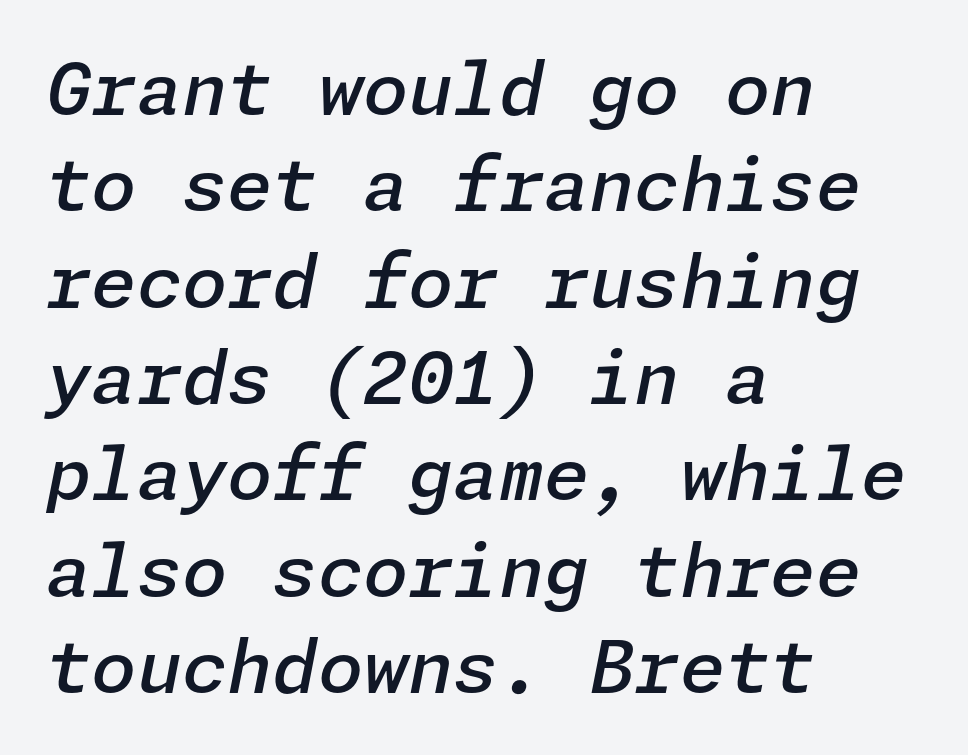
The image shows 73 px semibold type, italic (leaning right); set left-aligned, normal line spacing (1.32x), normal letter spacing, not underlined; low stroke contrast and a medium x-height.
